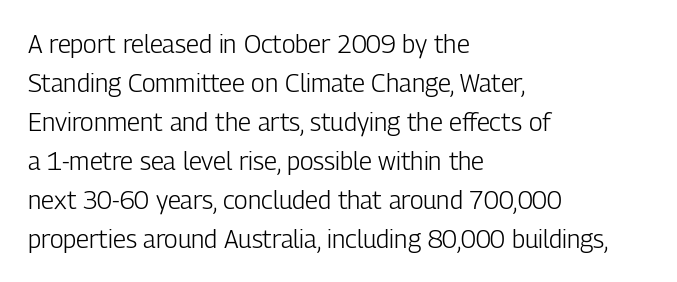
Q: Is the text bold? A: No.
Q: Is the text italic (slanted)? A: No, it is upright.
Q: Is the text underlined? A: No.
Q: How is the paragraph aligned? A: Left-aligned.
Q: Is the spacing between letters normal or unusually wide? A: Normal.
Q: Is the spacing between lines tight, normal or loose? A: Normal.
